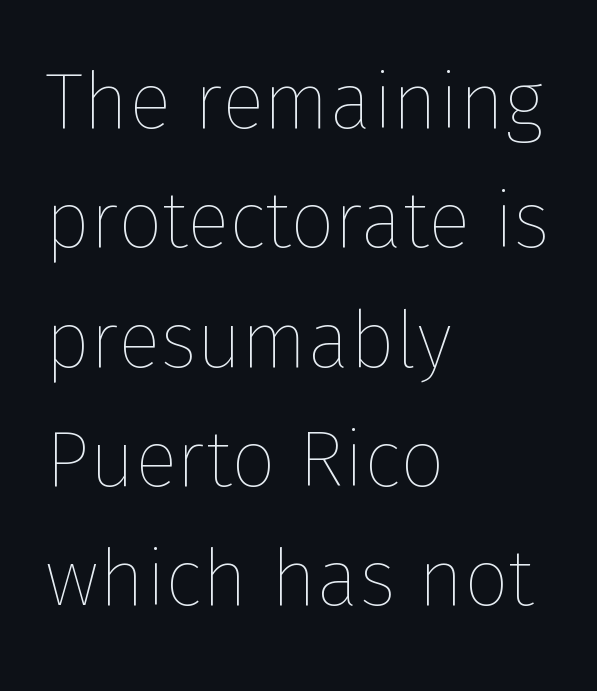
Q: Is the text bold? A: No.
Q: Is the text italic (slanted)? A: No, it is upright.
Q: Is the text underlined? A: No.
Q: How is the paragraph aligned? A: Left-aligned.
Q: Is the spacing between letters normal or unusually wide? A: Normal.
Q: Is the spacing between lines tight, normal or loose? A: Normal.
Q: Width (condensed, normal, or wide)? A: Normal.
Q: Stroke contrast? A: Low.
Q: x-height? A: Medium.
Q: Monospaced? A: No.
